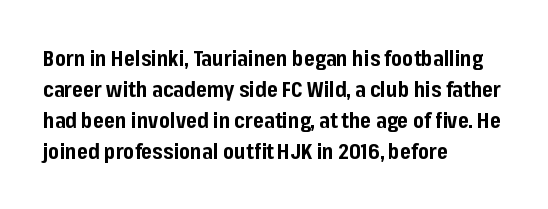
Q: Is the text bold? A: Yes.
Q: Is the text italic (slanted)? A: No, it is upright.
Q: Is the text underlined? A: No.
Q: How is the paragraph aligned? A: Left-aligned.
Q: Is the spacing between letters normal or unusually wide? A: Normal.
Q: Is the spacing between lines tight, normal or loose? A: Normal.
